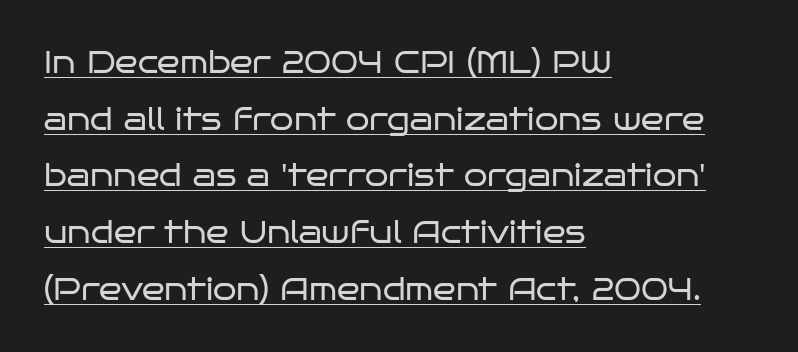
Q: Is the text bold? A: No.
Q: Is the text italic (slanted)? A: No, it is upright.
Q: Is the typeface a serif or a sans-serif typeface? A: Sans-serif.
Q: Is the text underlined? A: Yes.
Q: How is the paragraph aligned? A: Left-aligned.
Q: Is the spacing between letters normal or unusually wide? A: Normal.
Q: Width (condensed, normal, or wide)? A: Wide.
Q: Stroke contrast? A: Low.
Q: x-height? A: Large.
Q: Monospaced? A: No.
